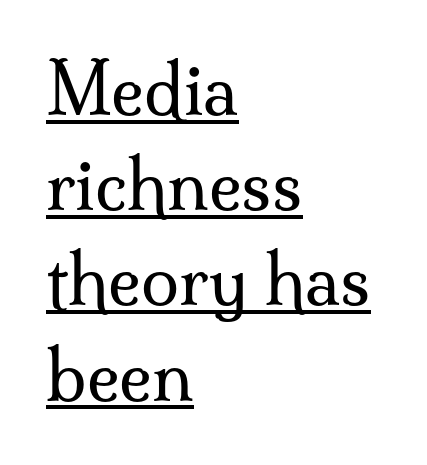
{"serif": "yes", "italic": "no", "bold": "no", "weight": "regular", "width": "normal", "stroke_contrast": "medium", "x_height": "small", "monospaced": "no", "underline": "yes", "align": "left", "line_spacing": "normal", "line_spacing_ratio": 1.38, "letter_spacing": "normal", "letter_spacing_em": 0.0, "glyph_px": 69}
